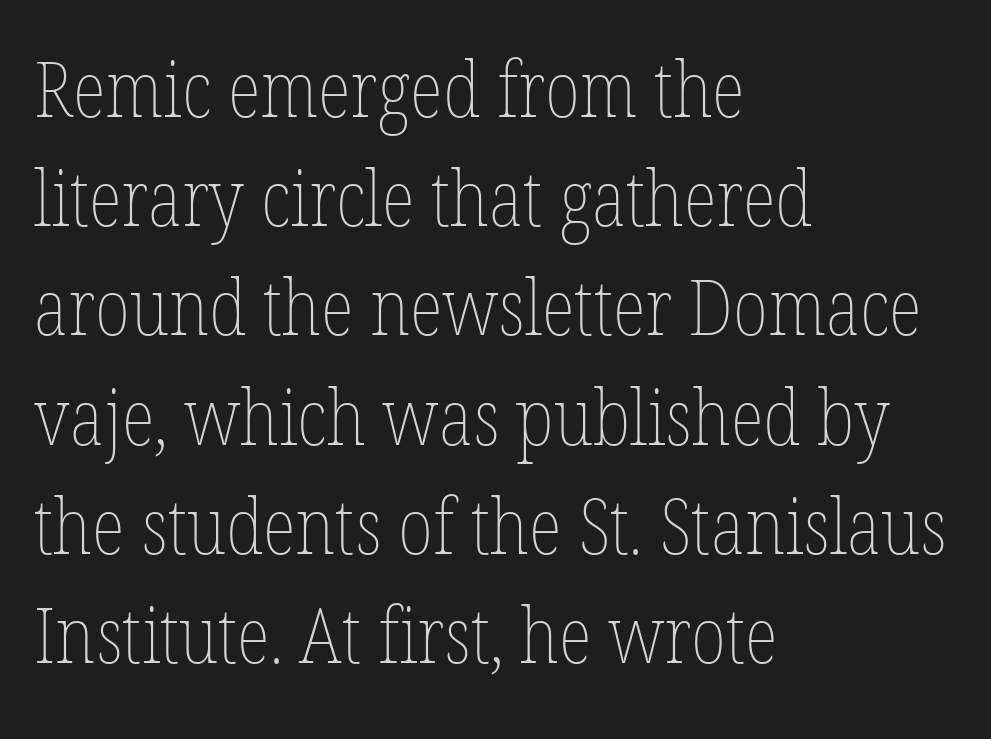
Q: Is the text bold? A: No.
Q: Is the text italic (slanted)? A: No, it is upright.
Q: Is the text underlined? A: No.
Q: How is the paragraph aligned? A: Left-aligned.
Q: Is the spacing between letters normal or unusually wide? A: Normal.
Q: Is the spacing between lines tight, normal or loose? A: Normal.
Q: Width (condensed, normal, or wide)? A: Condensed.
Q: Stroke contrast? A: Low.
Q: x-height? A: Medium.
Q: Monospaced? A: No.
